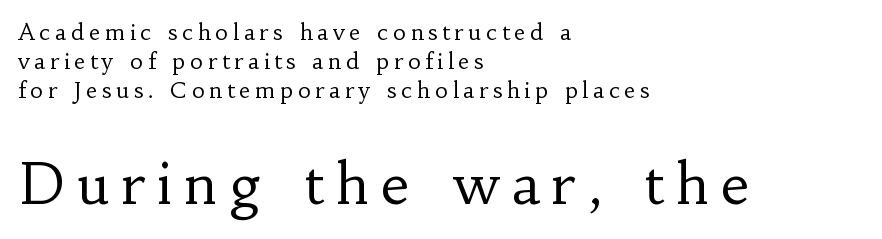
The letters stand upright; this is a roman face. Each row of text sits above clean, open space. Old-style or modern, the face here clearly has serifs. These lines are rendered in a variable-pitch font. The cut favours lightness, reaching ordinary text weight at its darkest.
